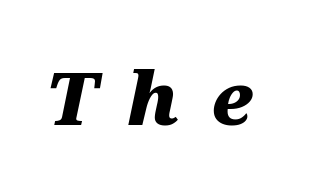
The image shows 73 px heavy, wide type, italic (leaning right); set unusually wide letter spacing (+0.44 em), not underlined; medium stroke contrast and a medium x-height.
